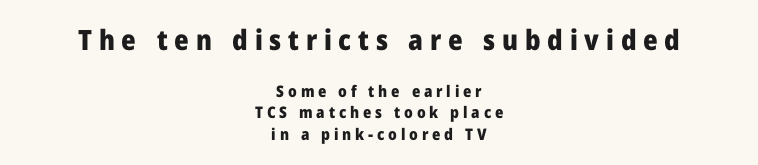
The image shows 28 px heavy sans-serif type, upright; set centered, normal line spacing (1.32x), unusually wide letter spacing (+0.24 em), not underlined; the first (top) block is 1.75x larger; low stroke contrast and a medium x-height.
